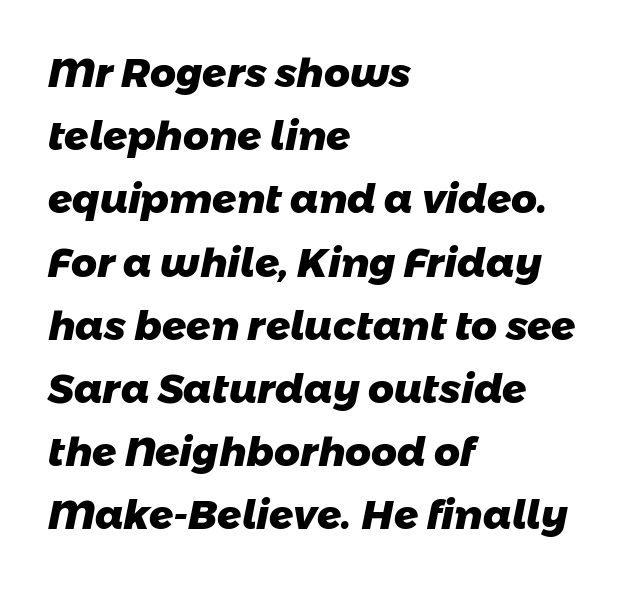
A typesetter would call this leading conventional body-copy spacing. The rendering uses natural spacing where letterforms have individual widths. The face used here is rendered with its standard letterfit. A full-strength bold gives these letters their thick strokes.
